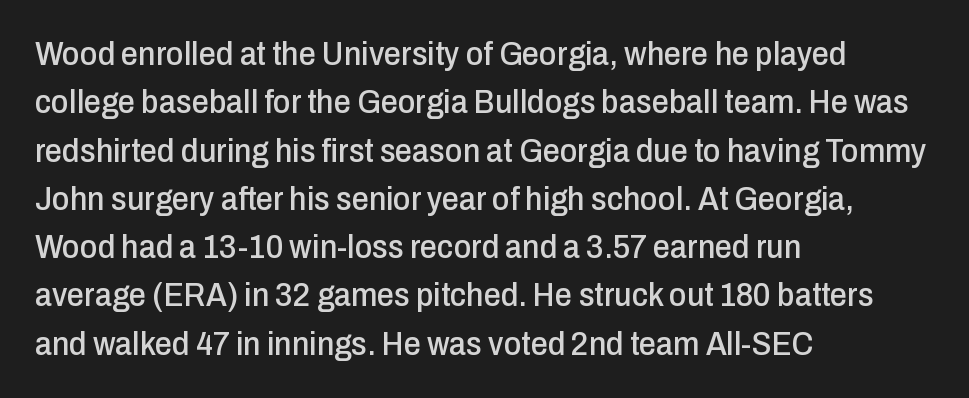
{"serif": "no", "italic": "no", "width": "condensed", "stroke_contrast": "low", "x_height": "medium", "monospaced": "no", "underline": "no", "align": "left", "line_spacing": "normal", "line_spacing_ratio": 1.42, "letter_spacing": "normal", "letter_spacing_em": 0.0, "glyph_px": 34}
